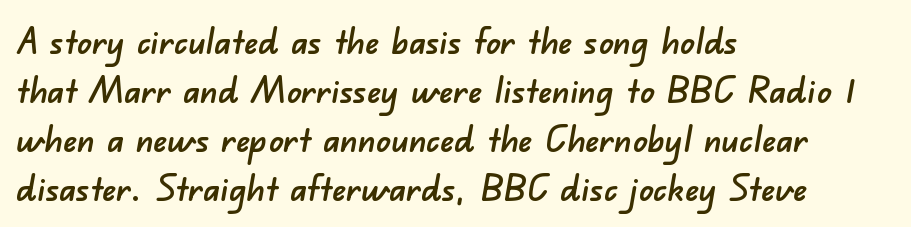
{"serif": "no", "width": "normal", "stroke_contrast": "low", "x_height": "small", "monospaced": "no", "underline": "no", "align": "left", "line_spacing": "normal", "line_spacing_ratio": 1.36, "letter_spacing": "normal", "letter_spacing_em": 0.0, "glyph_px": 36}
